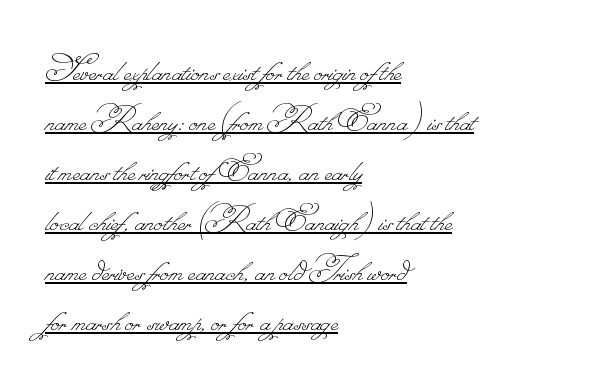
Compared with typical body copy, the letter spacing here is the same. Weight: not bold — regular or lighter. The designer left line spacing at the default. This sample has the flowing, uneven cadence of proportional lettering.
